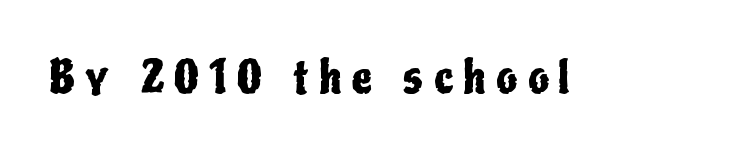
{"serif": "no", "italic": "no", "width": "condensed", "stroke_contrast": "low", "x_height": "medium", "monospaced": "no", "underline": "no", "letter_spacing": "wide", "letter_spacing_em": 0.24, "glyph_px": 45}
